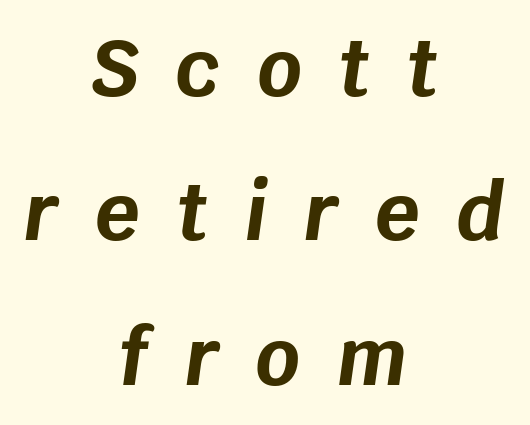
{"italic": "yes", "lean": "right", "slant_degrees": 8, "bold": "yes", "weight": "bold", "width": "normal", "stroke_contrast": "low", "x_height": "large", "monospaced": "no", "underline": "no", "align": "center", "line_spacing_ratio": 1.85, "letter_spacing": "wide", "letter_spacing_em": 0.47, "glyph_px": 78}
